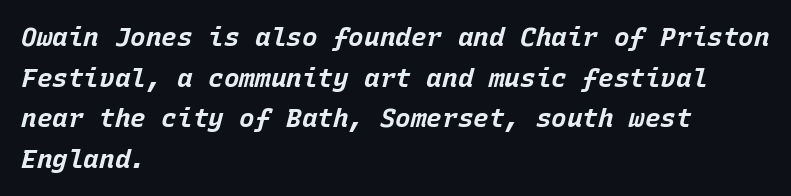
The image shows 26 px bold type, italic (leaning right); set left-aligned, normal line spacing (1.56x), normal letter spacing, not underlined.
